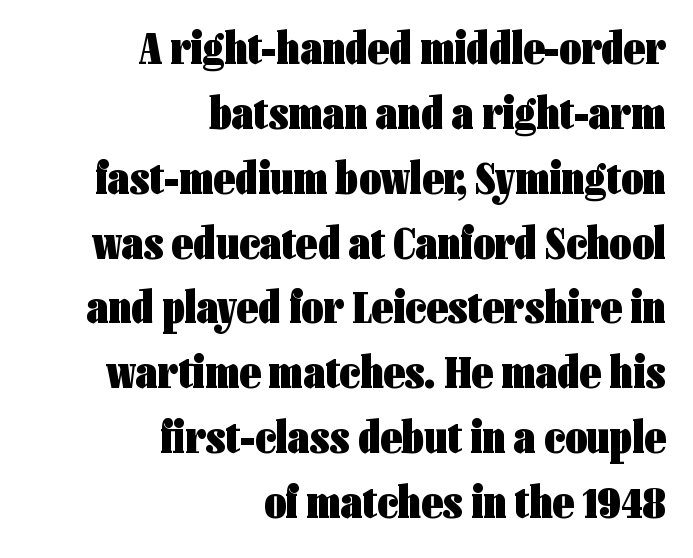
Looks like regular typesetting: each glyph gets only the width it needs. Lines of text with bare space underneath. Standard letterfit; no display-style spreading of the glyphs. Serif or sans? Sans — the stroke terminals are bare. A roman cut, with each character standing at attention.
